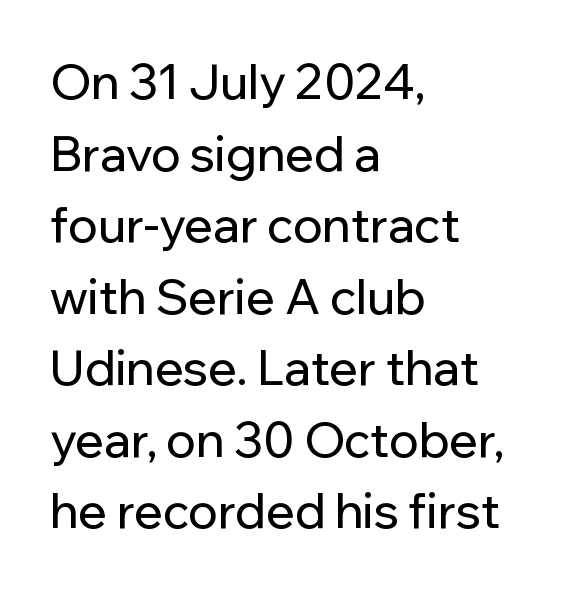
{"serif": "no", "italic": "no", "width": "normal", "stroke_contrast": "low", "x_height": "medium", "monospaced": "no", "underline": "no", "align": "left", "line_spacing": "normal", "line_spacing_ratio": 1.49, "letter_spacing": "normal", "letter_spacing_em": 0.0, "glyph_px": 48}
